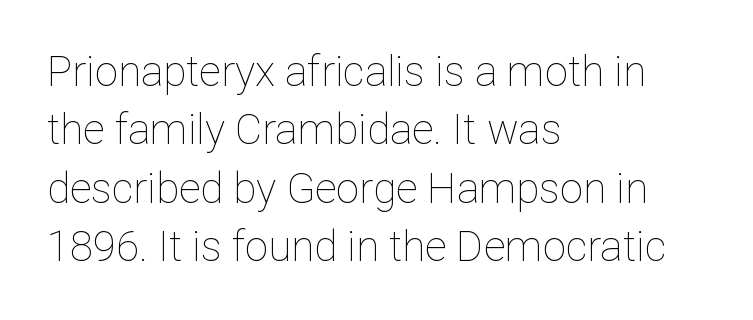
The compositor pushed each line to the left boundary. Compared with a typical body face, this is equally light or lighter still. The designer left line spacing at the default. Spacing between characters is what you'd get straight out of the box. Here the designer chose a conventional face with non-uniform glyph widths.
